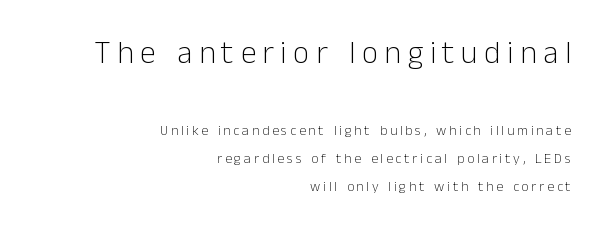
Q: Is the text bold? A: No.
Q: Is the text italic (slanted)? A: No, it is upright.
Q: Is the typeface a serif or a sans-serif typeface? A: Sans-serif.
Q: Is the text underlined? A: No.
Q: How is the paragraph aligned? A: Right-aligned.
Q: Is the spacing between letters normal or unusually wide? A: Unusually wide.
Q: Is the spacing between lines tight, normal or loose? A: Loose.
Q: Which block of text is set in a larger size, the first (top) or the second (bottom)? A: The first (top) one.
Q: Width (condensed, normal, or wide)? A: Normal.
Q: Stroke contrast? A: Low.
Q: x-height? A: Medium.
Q: Monospaced? A: No.
